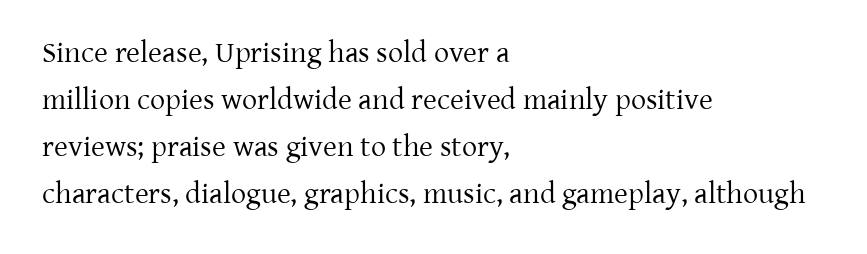
Q: Is the text bold? A: No.
Q: Is the text italic (slanted)? A: No, it is upright.
Q: Is the typeface a serif or a sans-serif typeface? A: Serif.
Q: Is the text underlined? A: No.
Q: How is the paragraph aligned? A: Left-aligned.
Q: Is the spacing between letters normal or unusually wide? A: Normal.
Q: Is the spacing between lines tight, normal or loose? A: Normal.
Q: Width (condensed, normal, or wide)? A: Normal.
Q: Stroke contrast? A: Low.
Q: x-height? A: Medium.
Q: Monospaced? A: No.
